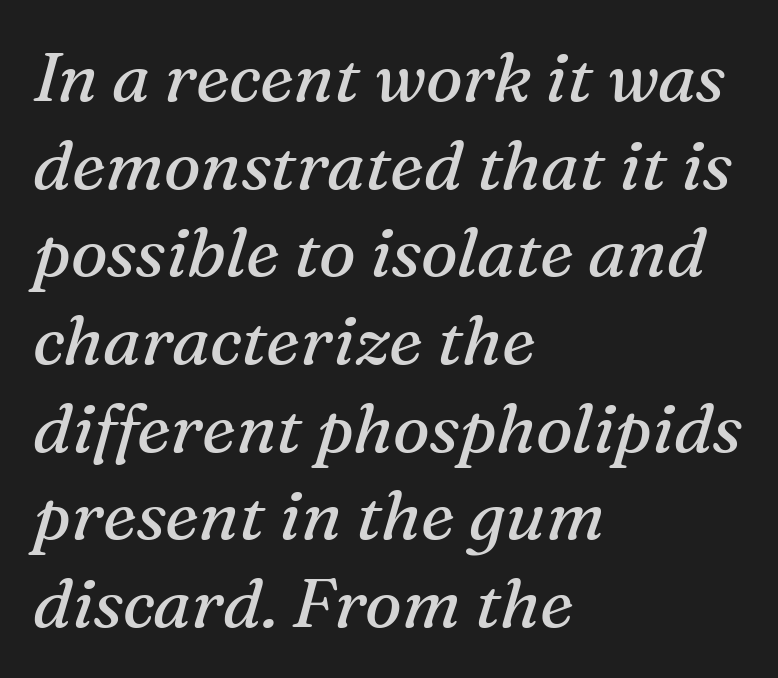
Q: Is the text bold? A: No.
Q: Is the text italic (slanted)? A: Yes, it leans right by about 16 degrees.
Q: Is the typeface a serif or a sans-serif typeface? A: Serif.
Q: Is the text underlined? A: No.
Q: How is the paragraph aligned? A: Left-aligned.
Q: Is the spacing between letters normal or unusually wide? A: Normal.
Q: Is the spacing between lines tight, normal or loose? A: Normal.
Q: Width (condensed, normal, or wide)? A: Normal.
Q: Stroke contrast? A: Medium.
Q: x-height? A: Medium.
Q: Monospaced? A: No.
